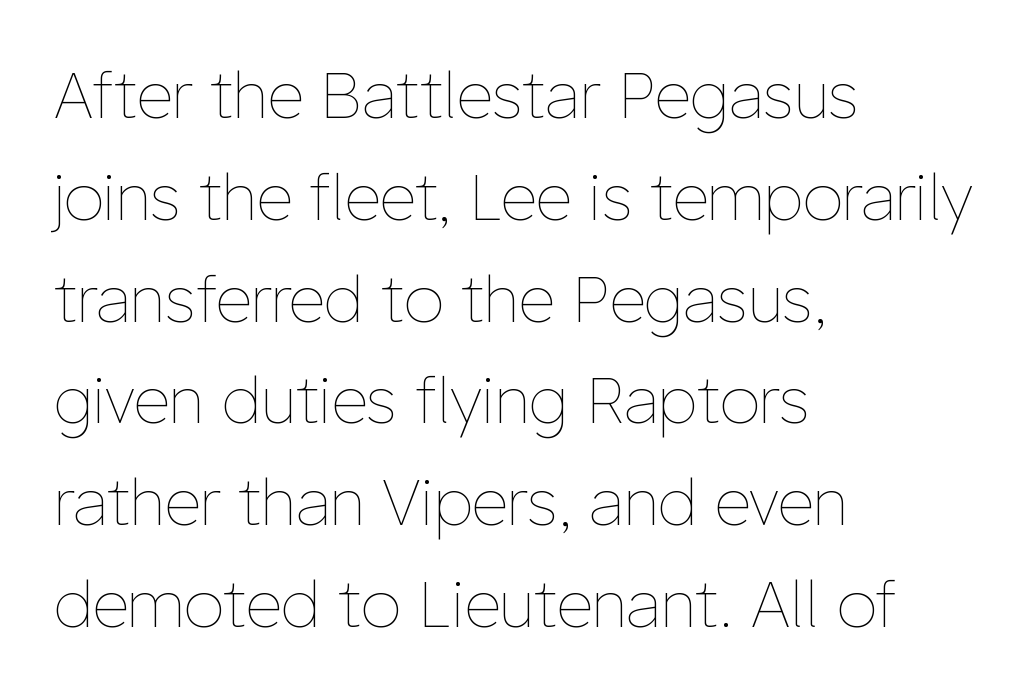
{"italic": "no", "bold": "no", "weight": "thin", "width": "normal", "stroke_contrast": "low", "x_height": "medium", "monospaced": "no", "underline": "no", "align": "left", "line_spacing": "normal", "line_spacing_ratio": 1.59, "letter_spacing": "normal", "letter_spacing_em": 0.0, "glyph_px": 64}
